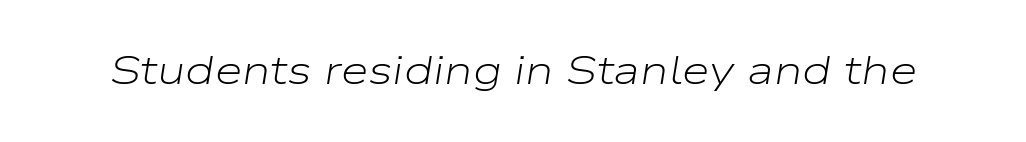
Q: Is the text bold? A: No.
Q: Is the text italic (slanted)? A: Yes, it leans right by about 9 degrees.
Q: Is the text underlined? A: No.
Q: Is the spacing between letters normal or unusually wide? A: Normal.
Q: Width (condensed, normal, or wide)? A: Wide.
Q: Stroke contrast? A: Low.
Q: x-height? A: Medium.
Q: Monospaced? A: No.
